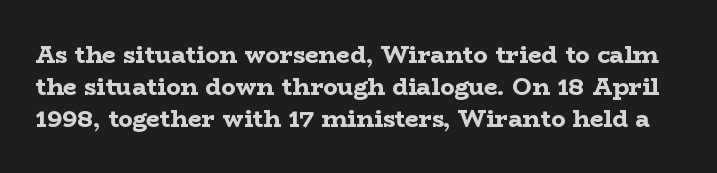
{"italic": "no", "bold": "yes", "underline": "no", "line_spacing": "normal", "line_spacing_ratio": 1.33, "letter_spacing": "normal", "letter_spacing_em": 0.0, "glyph_px": 24}
